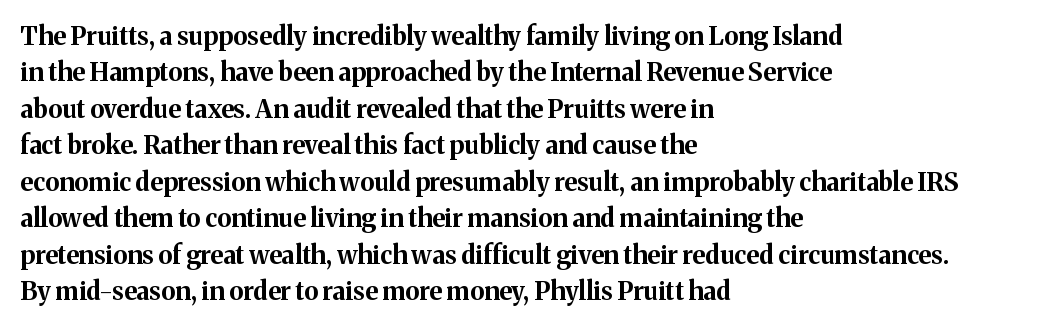
The letters are bold, with thick, heavy strokes. If you measured baseline to baseline, you'd find a middling distance. Posture: straight, roman, zero tilt. No word sits above an underline.
